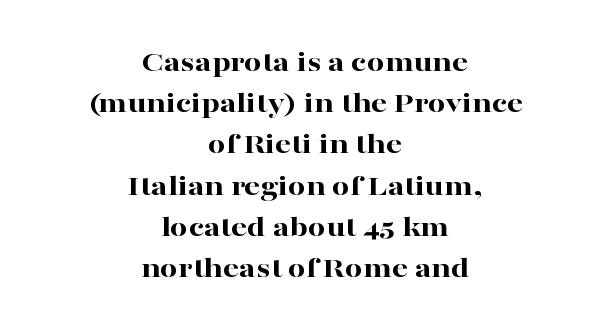
Q: Is the text bold? A: Yes.
Q: Is the text italic (slanted)? A: No, it is upright.
Q: Is the typeface a serif or a sans-serif typeface? A: Serif.
Q: Is the text underlined? A: No.
Q: How is the paragraph aligned? A: Centered.
Q: Is the spacing between letters normal or unusually wide? A: Normal.
Q: Is the spacing between lines tight, normal or loose? A: Normal.
Q: Width (condensed, normal, or wide)? A: Wide.
Q: Stroke contrast? A: High.
Q: x-height? A: Medium.
Q: Monospaced? A: No.
